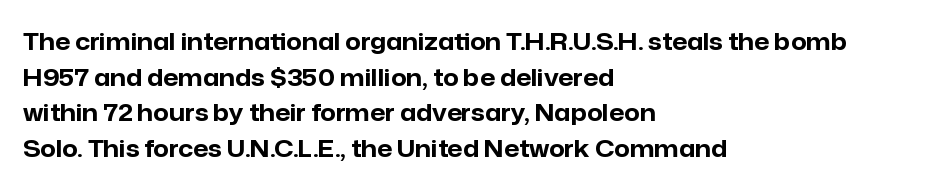
Q: Is the text bold? A: Yes.
Q: Is the text italic (slanted)? A: No, it is upright.
Q: Is the text underlined? A: No.
Q: How is the paragraph aligned? A: Left-aligned.
Q: Is the spacing between letters normal or unusually wide? A: Normal.
Q: Is the spacing between lines tight, normal or loose? A: Normal.
